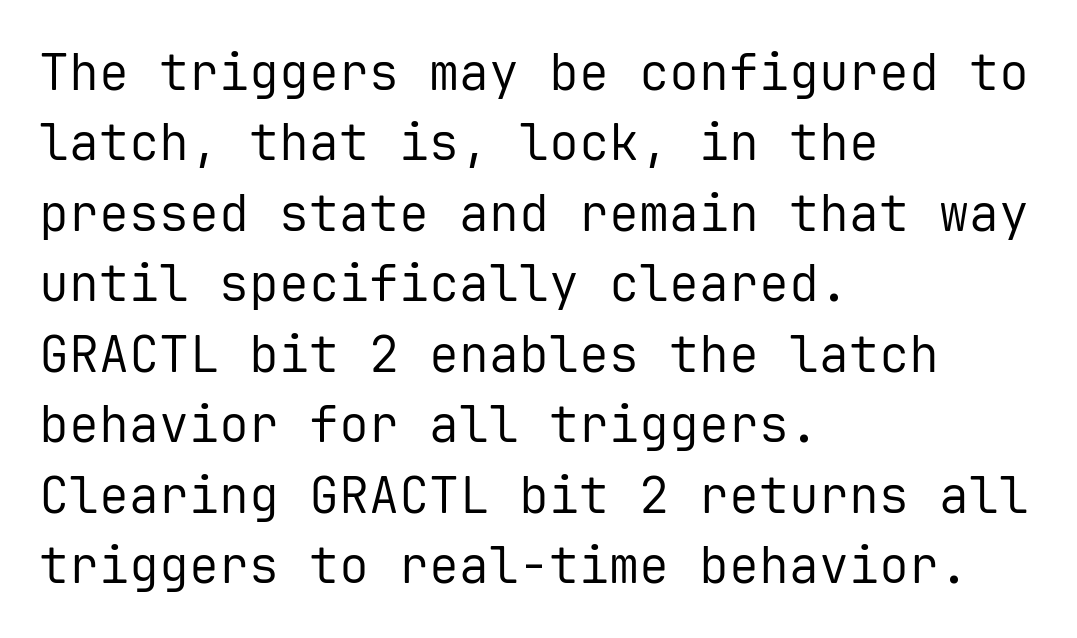
You could count columns in this text — the font is strictly monospaced. A student would call this left alignment; a typographer would say flush left, rag right. The lettering holds an erect, upright posture throughout. The rows are spaced the way most documents space them. The foot of each line stays bare and open.
